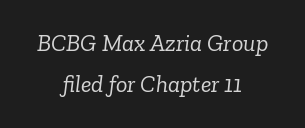
Q: Is the text bold? A: No.
Q: Is the text italic (slanted)? A: Yes, it leans right by about 6 degrees.
Q: Is the text underlined? A: No.
Q: How is the paragraph aligned? A: Centered.
Q: Is the spacing between letters normal or unusually wide? A: Normal.
